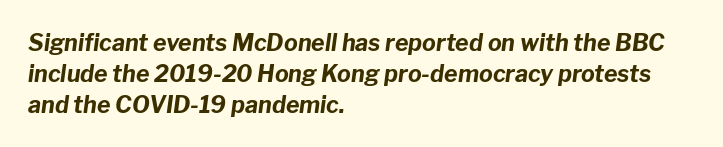
{"italic": "yes", "lean": "right", "slant_degrees": 8, "bold": "yes", "underline": "no", "align": "left", "line_spacing": "normal", "line_spacing_ratio": 1.34, "letter_spacing": "normal", "letter_spacing_em": 0.0, "glyph_px": 23}
